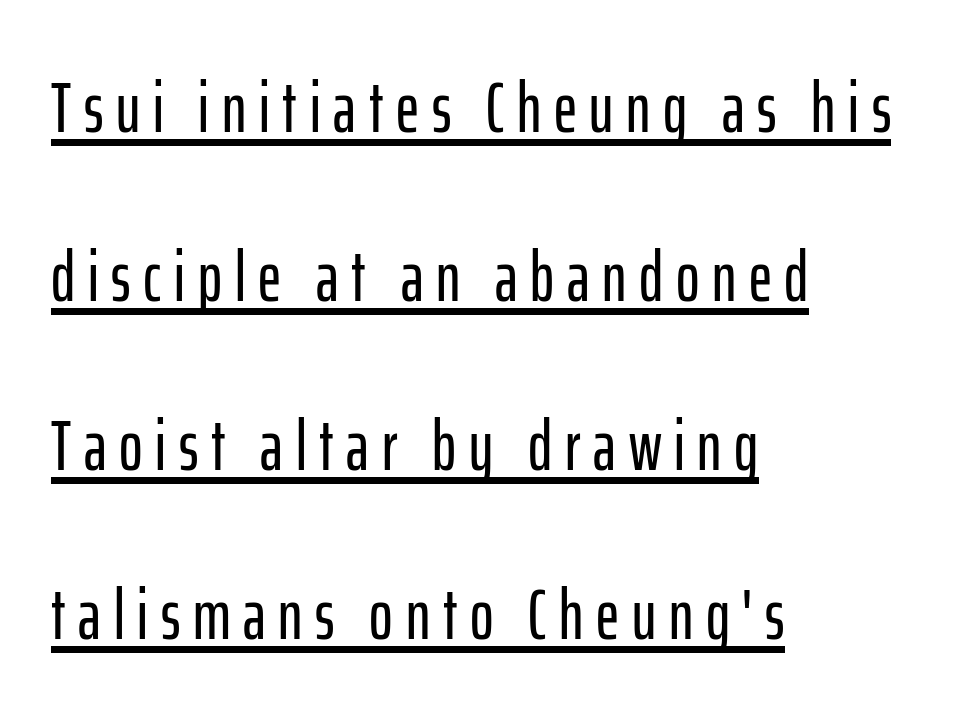
The typeface chosen for these lines omits serifs. Compared with a centered layout, this one pins lines to the left instead. Underlined type. Here the designer chose a conventional face with non-uniform glyph widths. The typography opts for an upright posture over an oblique one. Students, observe: this is what heavily led, spacious text looks like.
